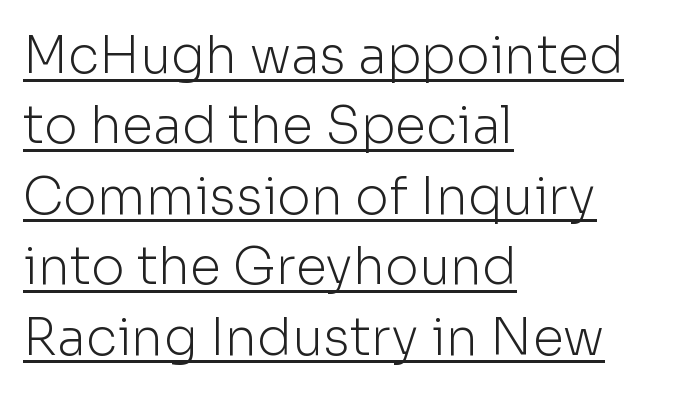
{"serif": "no", "italic": "no", "bold": "no", "weight": "light", "width": "normal", "stroke_contrast": "low", "x_height": "medium", "monospaced": "no", "underline": "yes", "align": "left", "line_spacing": "normal", "line_spacing_ratio": 1.38, "letter_spacing": "normal", "letter_spacing_em": 0.0, "glyph_px": 51}
